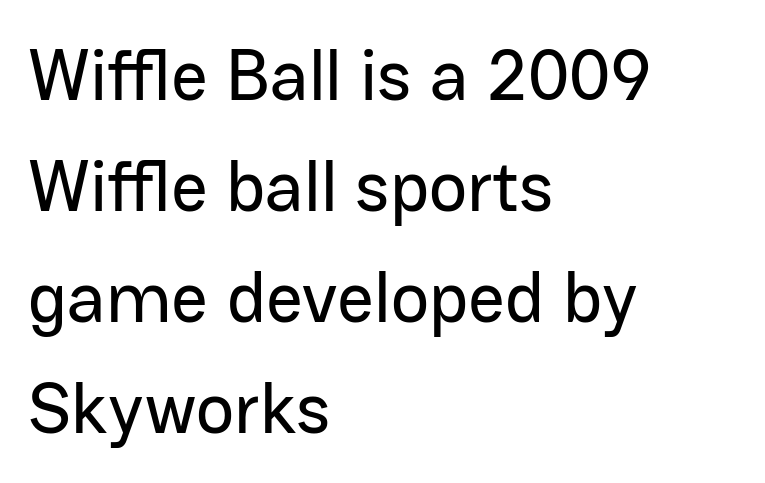
Q: Is the text italic (slanted)? A: No, it is upright.
Q: Is the typeface a serif or a sans-serif typeface? A: Sans-serif.
Q: Is the text underlined? A: No.
Q: How is the paragraph aligned? A: Left-aligned.
Q: Is the spacing between letters normal or unusually wide? A: Normal.
Q: Is the spacing between lines tight, normal or loose? A: Normal.
Q: Width (condensed, normal, or wide)? A: Normal.
Q: Stroke contrast? A: Low.
Q: x-height? A: Medium.
Q: Monospaced? A: No.
